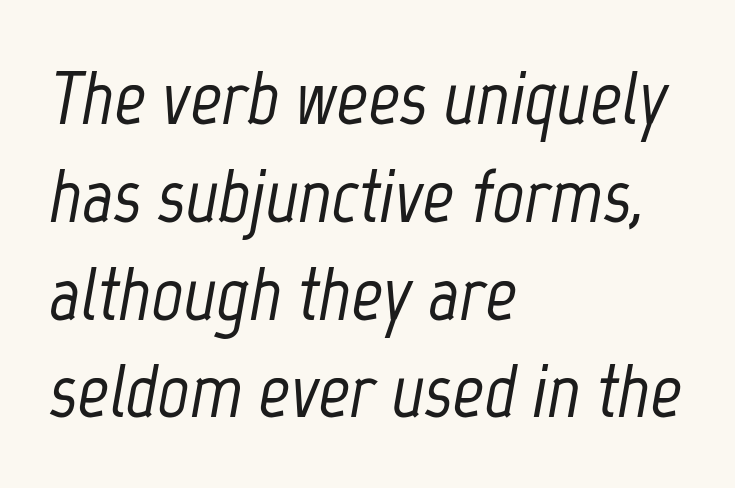
The image shows 77 px condensed type, italic (leaning right); set left-aligned, normal line spacing (1.27x), normal letter spacing, not underlined; low stroke contrast and a medium x-height.
